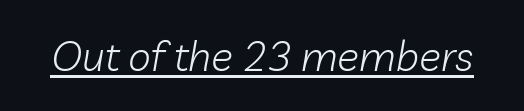
Caption: face not bold, strokes unweighted. Rendered with sloped, italic letterforms. The face used here is proportionally spaced, like ordinary book or web type. A baseline rule has been typeset under these characters.
